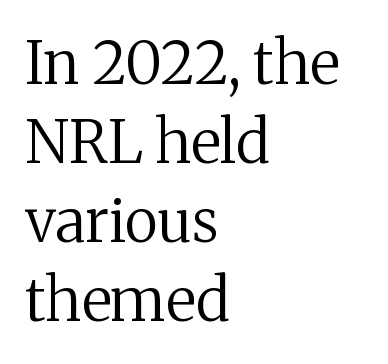
The image shows 59 px regular-weight serif type, upright; set left-aligned, normal line spacing (1.34x), normal letter spacing, not underlined; medium stroke contrast and a medium x-height.
